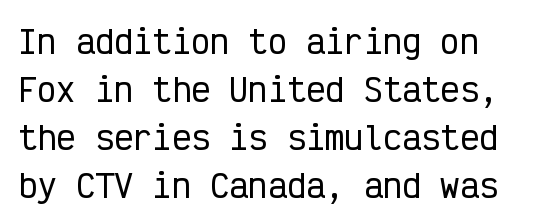
{"serif": "no", "italic": "no", "width": "condensed", "stroke_contrast": "low", "x_height": "medium", "monospaced": "yes", "underline": "no", "align": "left", "line_spacing": "normal", "line_spacing_ratio": 1.5, "letter_spacing": "normal", "letter_spacing_em": 0.0, "glyph_px": 32}
